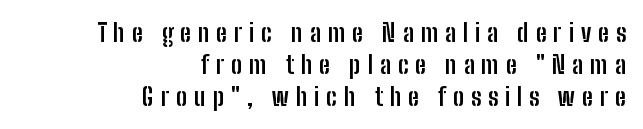
Q: Is the text bold? A: Yes.
Q: Is the text italic (slanted)? A: No, it is upright.
Q: Is the text underlined? A: No.
Q: How is the paragraph aligned? A: Right-aligned.
Q: Is the spacing between letters normal or unusually wide? A: Unusually wide.
Q: Is the spacing between lines tight, normal or loose? A: Normal.
